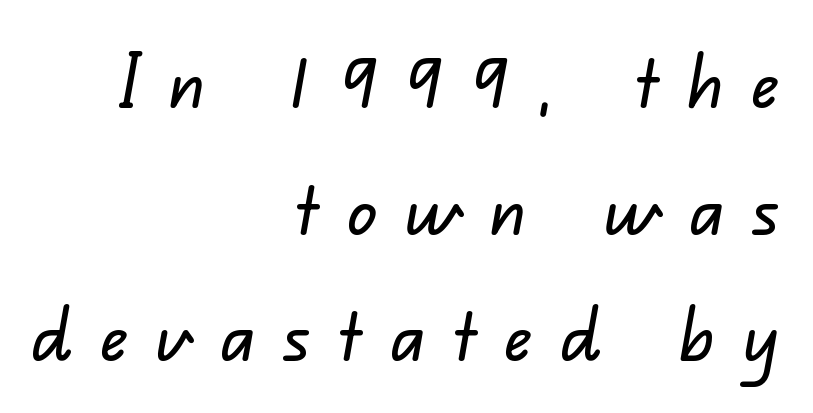
{"serif": "no", "width": "normal", "stroke_contrast": "low", "x_height": "small", "monospaced": "no", "underline": "no", "align": "right", "line_spacing_ratio": 1.71, "letter_spacing": "wide", "letter_spacing_em": 0.38, "glyph_px": 74}
